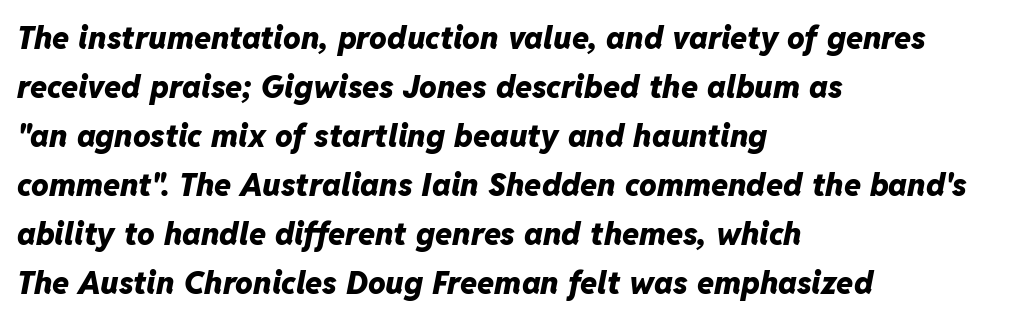
{"italic": "yes", "lean": "right", "slant_degrees": 11, "bold": "yes", "weight": "heavy", "width": "normal", "stroke_contrast": "low", "x_height": "medium", "monospaced": "no", "underline": "no", "align": "left", "line_spacing": "normal", "line_spacing_ratio": 1.58, "letter_spacing": "normal", "letter_spacing_em": 0.0, "glyph_px": 31}
